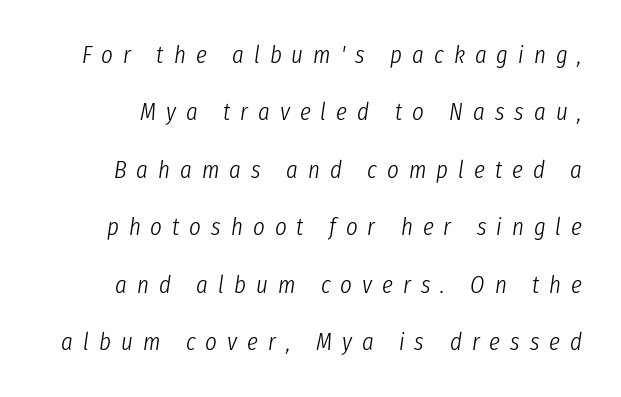
{"italic": "yes", "lean": "right", "slant_degrees": 8, "bold": "no", "underline": "no", "line_spacing": "loose", "line_spacing_ratio": 2.3, "letter_spacing": "wide", "letter_spacing_em": 0.4, "glyph_px": 25}
